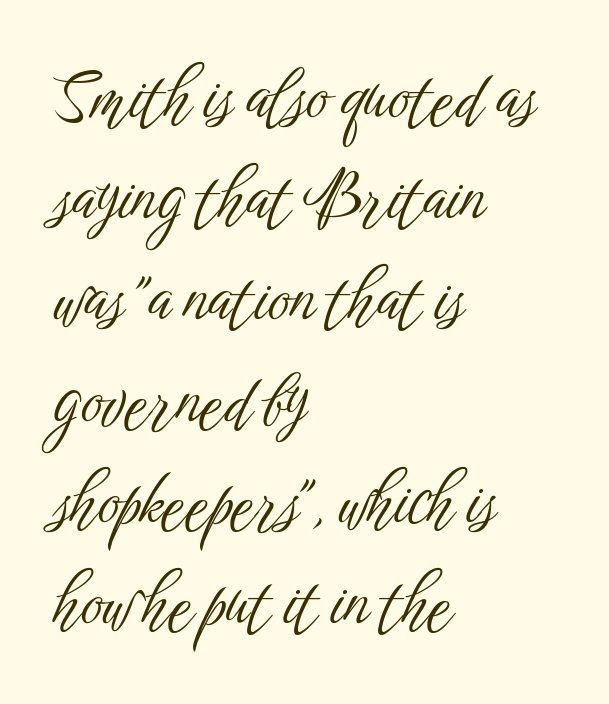
Character widths vary here, with narrow letters taking less room than wide ones. Line spacing here is normal. This rendering uses left alignment, leaving the right contour irregular.
